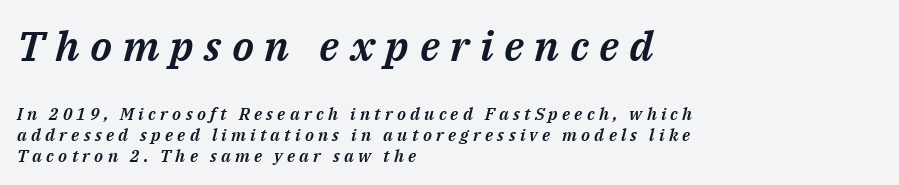
The image shows 42 px text type, italic (leaning right); set left-aligned, line spacing 1.23x, unusually wide letter spacing (+0.25 em), not underlined; the first (top) block is 2.47x larger; medium stroke contrast and a medium x-height.
